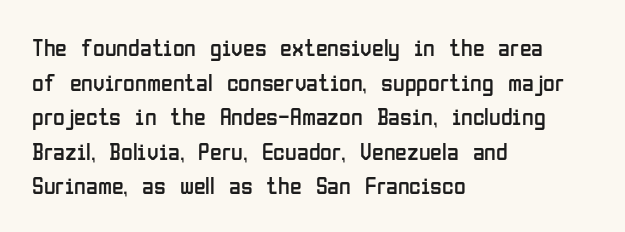
{"italic": "no", "bold": "no", "underline": "no", "align": "left", "line_spacing": "normal", "line_spacing_ratio": 1.44, "letter_spacing": "normal", "letter_spacing_em": 0.0, "glyph_px": 24}
